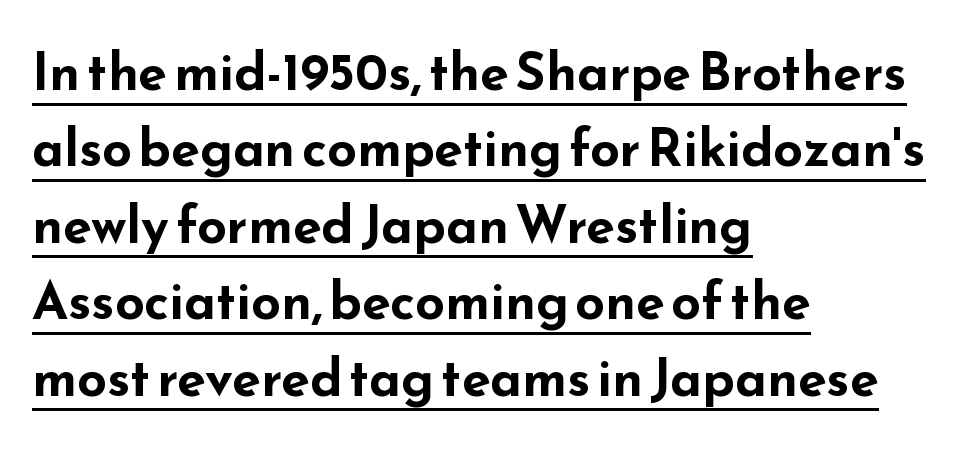
The image shows 52 px bold, wide sans-serif type, upright; set left-aligned, normal line spacing (1.47x), normal letter spacing, underlined; low stroke contrast and a small x-height.
